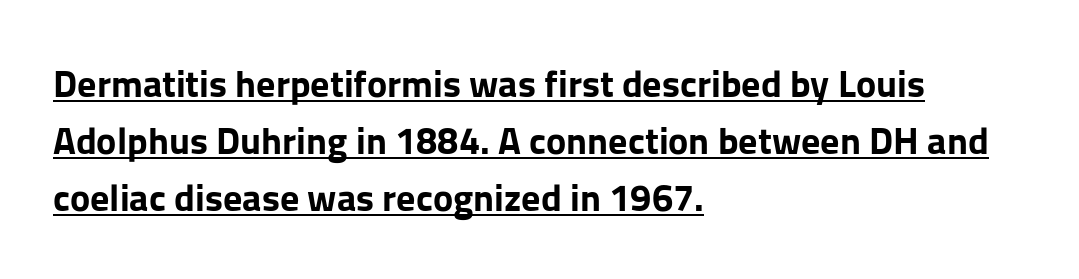
Q: Is the text bold? A: Yes.
Q: Is the text italic (slanted)? A: No, it is upright.
Q: Is the typeface a serif or a sans-serif typeface? A: Sans-serif.
Q: Is the text underlined? A: Yes.
Q: How is the paragraph aligned? A: Left-aligned.
Q: Is the spacing between letters normal or unusually wide? A: Normal.
Q: Is the spacing between lines tight, normal or loose? A: Normal.
Q: Width (condensed, normal, or wide)? A: Normal.
Q: Stroke contrast? A: Low.
Q: x-height? A: Medium.
Q: Monospaced? A: No.
